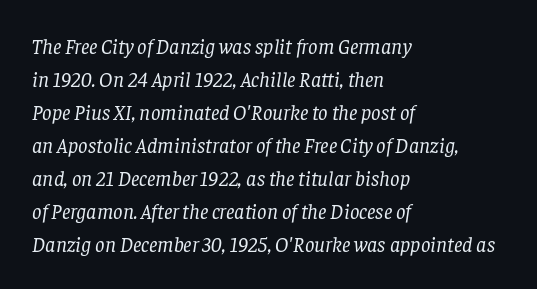
Bold? No — there's no thickening of the strokes. Is the letter spacing exaggerated? No — it looks like the ordinary default. Quick note: interline space is typical. The paragraph shown leans on its left margin. No word sits above an underline. You can tell it's italic because the verticals aren't actually vertical.
